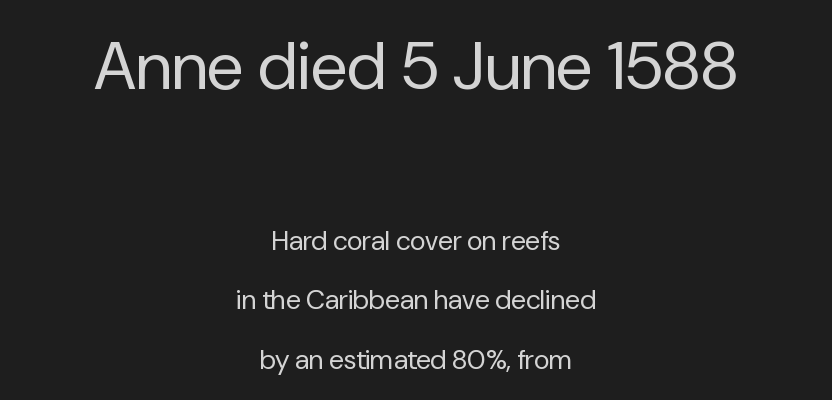
{"serif": "no", "italic": "no", "bold": "no", "weight": "regular", "width": "normal", "stroke_contrast": "low", "x_height": "medium", "monospaced": "no", "underline": "no", "align": "center", "line_spacing": "loose", "line_spacing_ratio": 2.2, "letter_spacing": "normal", "letter_spacing_em": 0.0, "larger_block": "first", "size_ratio": 2.48, "glyph_px": 67}
